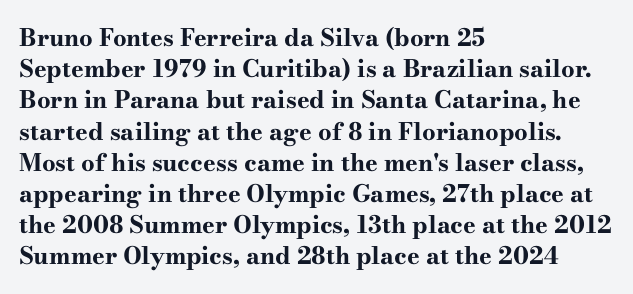
{"italic": "no", "bold": "yes", "underline": "no", "align": "left", "line_spacing": "normal", "line_spacing_ratio": 1.3, "letter_spacing": "normal", "letter_spacing_em": 0.0, "glyph_px": 24}
